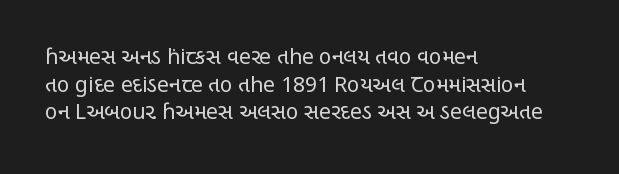
The image shows 21 px text type, upright; set left-aligned, normal line spacing (1.31x), normal letter spacing, not underlined.
